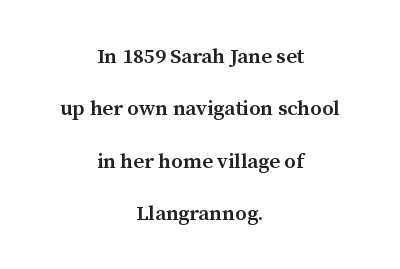
Q: Is the text bold? A: Semi-bold.
Q: Is the text italic (slanted)? A: No, it is upright.
Q: Is the text underlined? A: No.
Q: How is the paragraph aligned? A: Centered.
Q: Is the spacing between letters normal or unusually wide? A: Normal.
Q: Is the spacing between lines tight, normal or loose? A: Loose.
